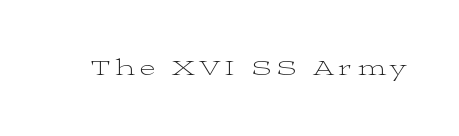
The image shows 23 px text type, upright; set unusually wide letter spacing (+0.23 em), not underlined.
